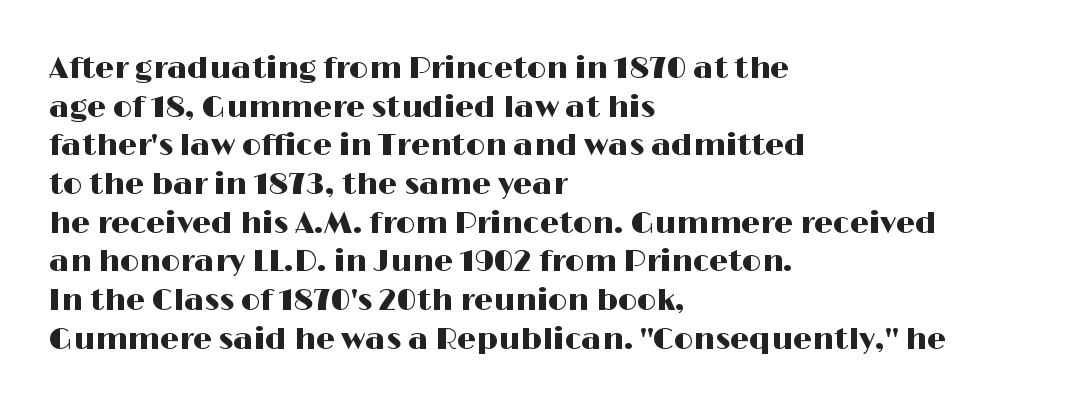
Q: Is the text italic (slanted)? A: No, it is upright.
Q: Is the typeface a serif or a sans-serif typeface? A: Sans-serif.
Q: Is the text underlined? A: No.
Q: How is the paragraph aligned? A: Left-aligned.
Q: Is the spacing between letters normal or unusually wide? A: Normal.
Q: Is the spacing between lines tight, normal or loose? A: Normal.
Q: Width (condensed, normal, or wide)? A: Wide.
Q: Stroke contrast? A: High.
Q: x-height? A: Medium.
Q: Monospaced? A: No.
